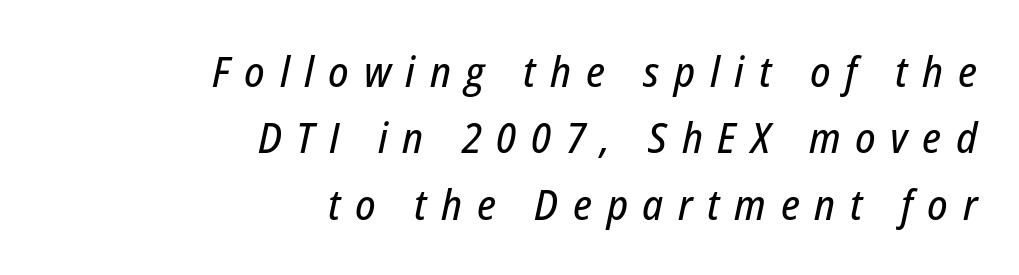
Q: Is the text italic (slanted)? A: Yes, it leans right by about 12 degrees.
Q: Is the text underlined? A: No.
Q: How is the paragraph aligned? A: Right-aligned.
Q: Is the spacing between letters normal or unusually wide? A: Unusually wide.
Q: Is the spacing between lines tight, normal or loose? A: Normal.
Q: Width (condensed, normal, or wide)? A: Condensed.
Q: Stroke contrast? A: Low.
Q: x-height? A: Medium.
Q: Monospaced? A: No.
